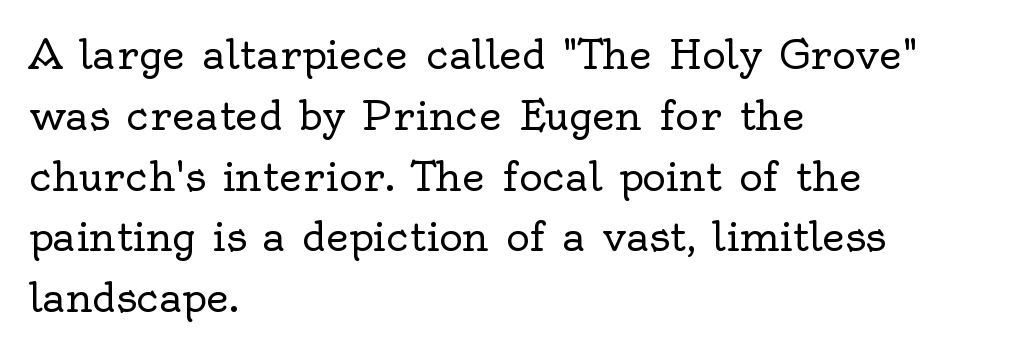
Q: Is the text bold? A: No.
Q: Is the text italic (slanted)? A: No, it is upright.
Q: Is the typeface a serif or a sans-serif typeface? A: Serif.
Q: Is the text underlined? A: No.
Q: How is the paragraph aligned? A: Left-aligned.
Q: Is the spacing between letters normal or unusually wide? A: Normal.
Q: Is the spacing between lines tight, normal or loose? A: Normal.
Q: Width (condensed, normal, or wide)? A: Normal.
Q: x-height? A: Small.
Q: Monospaced? A: No.
